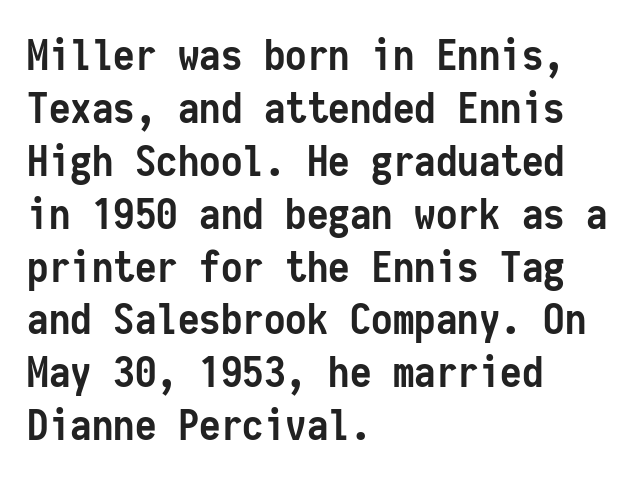
The image shows 43 px semibold, condensed sans-serif type, upright, monospaced; set left-aligned, line spacing 1.23x, normal letter spacing, not underlined; low stroke contrast and a medium x-height.
